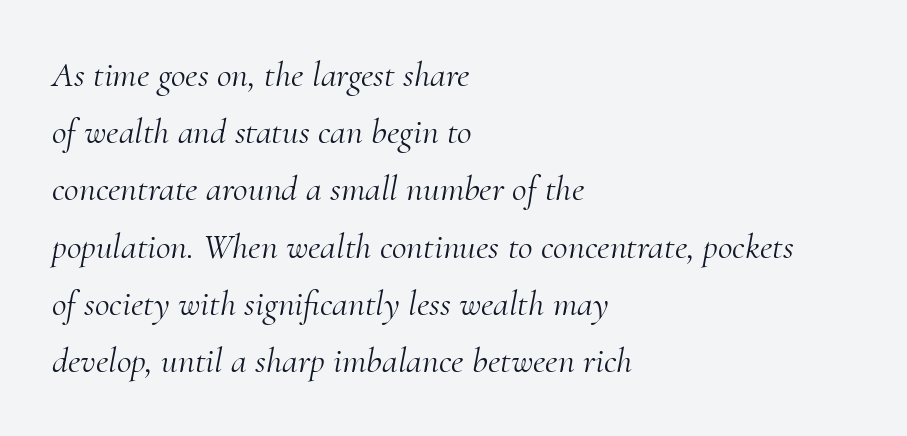
Q: Is the text bold? A: No.
Q: Is the text italic (slanted)? A: Yes, it leans right by about 10 degrees.
Q: Is the typeface a serif or a sans-serif typeface? A: Serif.
Q: Is the text underlined? A: No.
Q: How is the paragraph aligned? A: Left-aligned.
Q: Is the spacing between letters normal or unusually wide? A: Normal.
Q: Is the spacing between lines tight, normal or loose? A: Normal.
Q: Width (condensed, normal, or wide)? A: Normal.
Q: Stroke contrast? A: Medium.
Q: x-height? A: Small.
Q: Monospaced? A: No.
